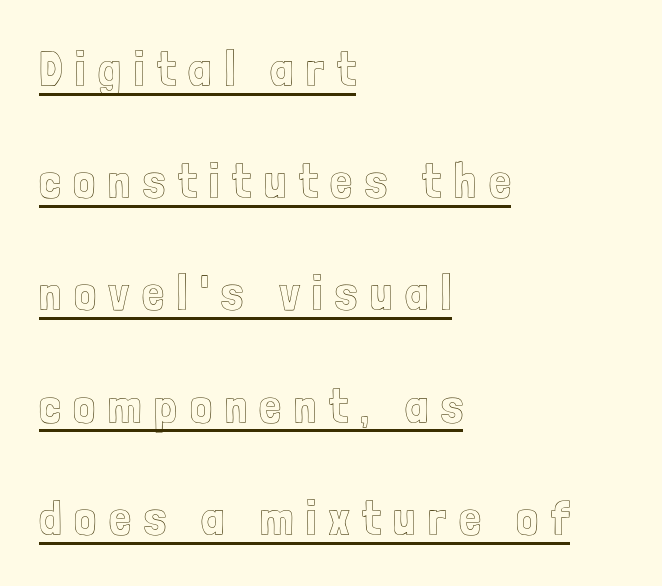
This sample has the flowing, uneven cadence of proportional lettering. The paragraph has a hard left edge and a soft right edge. The leading is generous, giving the passage an open texture. This is the regular roman posture of the typeface. A typographer would call this underscored text.
